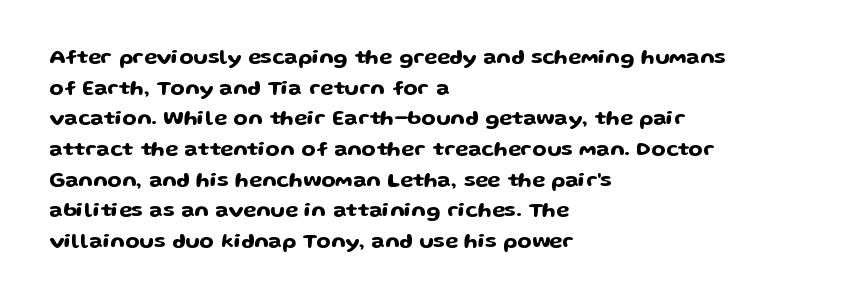
Style check: upright. Quick note: interline space is typical. This sample uses plain, unmodified letter spacing. In CSS terms this would be text-align: left.
